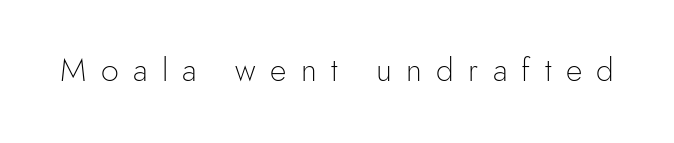
The image shows 32 px light sans-serif type, upright; set unusually wide letter spacing (+0.45 em), not underlined; a small x-height.
